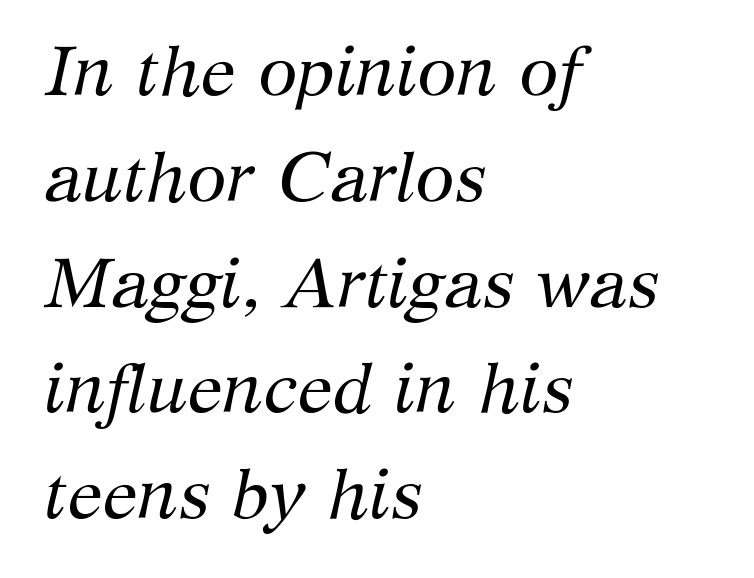
Q: Is the text bold? A: No.
Q: Is the text italic (slanted)? A: Yes, it leans right by about 12 degrees.
Q: Is the typeface a serif or a sans-serif typeface? A: Serif.
Q: Is the text underlined? A: No.
Q: How is the paragraph aligned? A: Left-aligned.
Q: Is the spacing between letters normal or unusually wide? A: Normal.
Q: Is the spacing between lines tight, normal or loose? A: Normal.
Q: Width (condensed, normal, or wide)? A: Normal.
Q: Stroke contrast? A: Medium.
Q: x-height? A: Medium.
Q: Monospaced? A: No.
